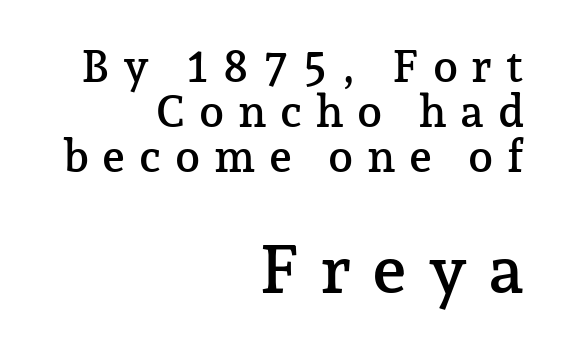
{"serif": "yes", "italic": "no", "width": "normal", "stroke_contrast": "low", "x_height": "medium", "monospaced": "no", "underline": "no", "align": "right", "line_spacing": "tight", "line_spacing_ratio": 1.0, "letter_spacing": "wide", "letter_spacing_em": 0.3, "larger_block": "second", "size_ratio": 1.51, "glyph_px": 68}
